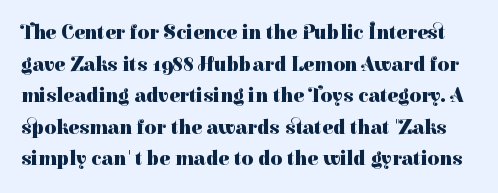
The image shows 20 px bold type, upright; set normal line spacing (1.58x), normal letter spacing, not underlined.
